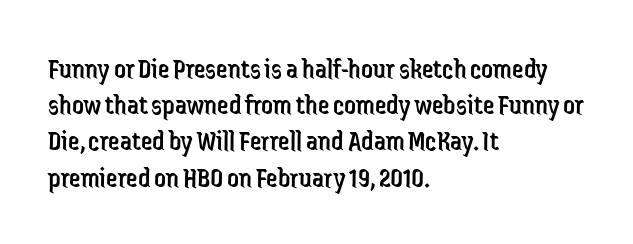
The image shows 29 px regular-weight, condensed sans-serif type, upright; set left-aligned, normal line spacing (1.25x), normal letter spacing, not underlined; low stroke contrast and a medium x-height.
